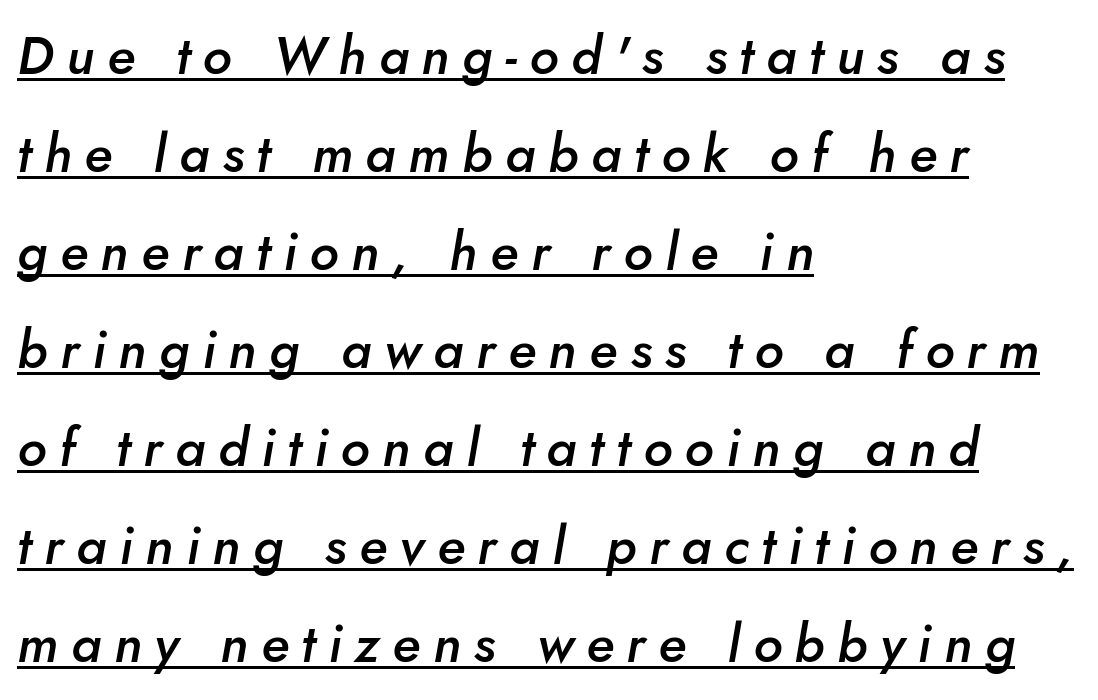
{"italic": "yes", "lean": "right", "slant_degrees": 5, "bold": "semi", "weight": "semibold", "width": "normal", "stroke_contrast": "low", "x_height": "small", "monospaced": "no", "underline": "yes", "align": "left", "line_spacing_ratio": 1.85, "letter_spacing": "wide", "letter_spacing_em": 0.24, "glyph_px": 53}
